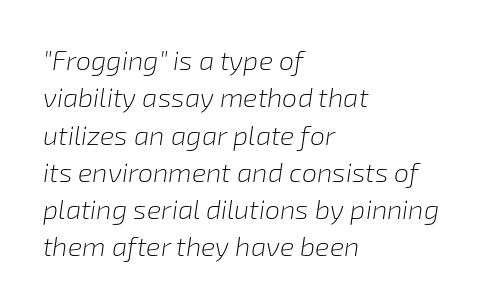
Q: Is the text bold? A: No.
Q: Is the text italic (slanted)? A: Yes, it leans right by about 8 degrees.
Q: Is the text underlined? A: No.
Q: How is the paragraph aligned? A: Left-aligned.
Q: Is the spacing between letters normal or unusually wide? A: Normal.
Q: Is the spacing between lines tight, normal or loose? A: Normal.
